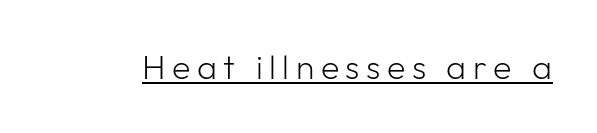
The image shows 34 px light sans-serif type, upright; set underlined; low stroke contrast and a medium x-height.
